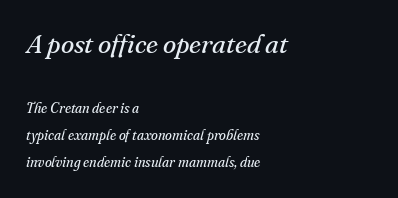
{"italic": "yes", "lean": "right", "slant_degrees": 16, "bold": "no", "underline": "no", "align": "left", "line_spacing": "loose", "line_spacing_ratio": 1.92, "letter_spacing": "normal", "letter_spacing_em": 0.0, "larger_block": "first", "size_ratio": 1.93, "glyph_px": 27}
